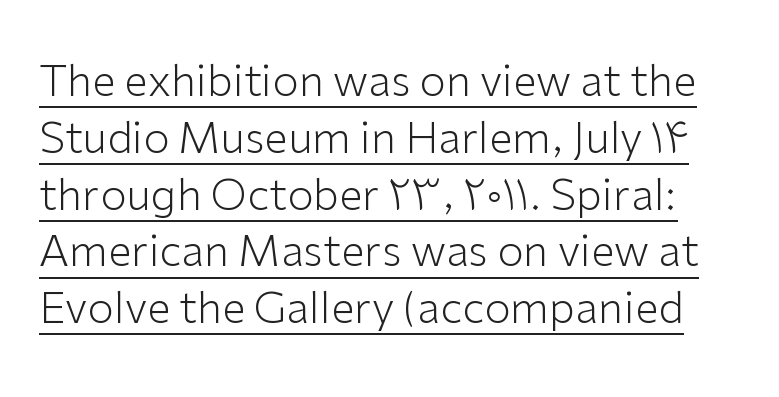
You can see a thin bar hugging the bottom of the glyphs. The cut favours lightness, reaching ordinary text weight at its darkest. The letters advance in unequal steps, a hallmark of proportional type. Inter-character spacing is left at the font's built-in metrics.
